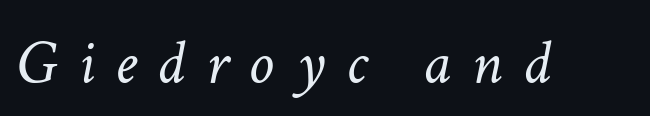
Q: Is the text bold? A: No.
Q: Is the text italic (slanted)? A: Yes, it leans right by about 11 degrees.
Q: Is the text underlined? A: No.
Q: Is the spacing between letters normal or unusually wide? A: Unusually wide.
Q: Width (condensed, normal, or wide)? A: Normal.
Q: Stroke contrast? A: Low.
Q: x-height? A: Medium.
Q: Monospaced? A: No.
